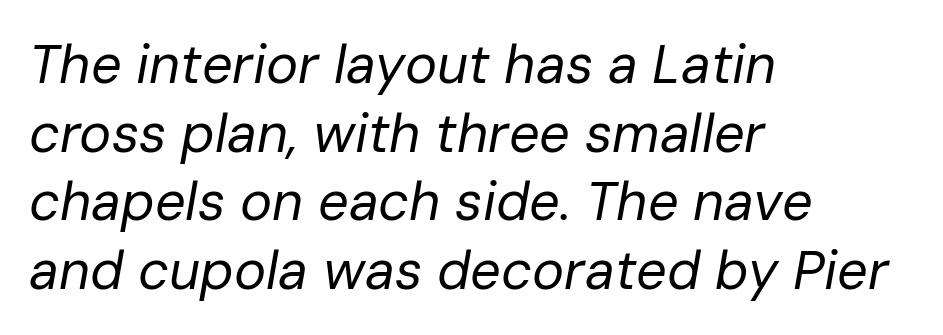
{"italic": "yes", "lean": "right", "slant_degrees": 10, "bold": "no", "weight": "regular", "width": "normal", "stroke_contrast": "low", "x_height": "medium", "monospaced": "no", "underline": "no", "align": "left", "line_spacing": "normal", "line_spacing_ratio": 1.27, "letter_spacing": "normal", "letter_spacing_em": 0.0, "glyph_px": 54}
